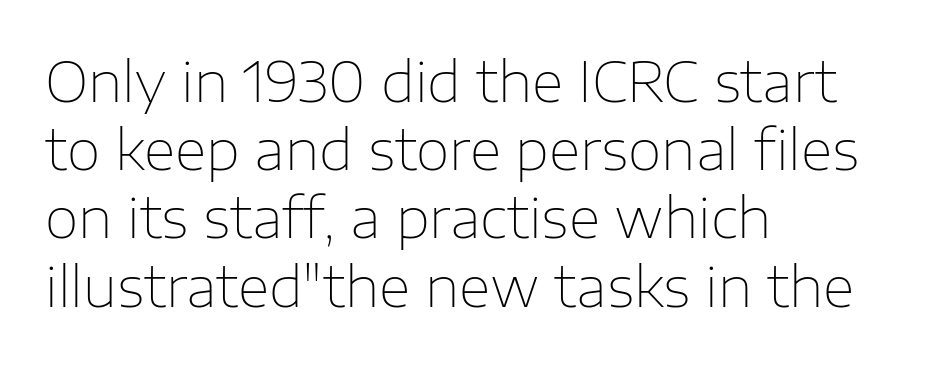
The characters display no serif detailing; their extremities are plain. The letterforms sit shoulder to shoulder at normal distance. Is the stroke heavy? The answer is a plain regular-or-lighter. Caption: multi-line text, flush left, ragged right. In terms of posture, this sample is upright. Has an underline been added? It has not.
